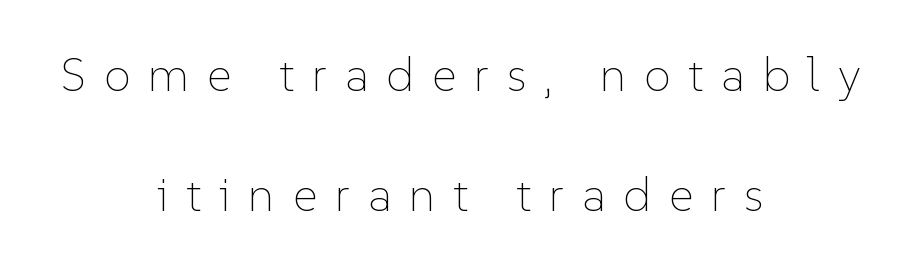
The image shows 48 px thin type, upright; set centered, loose line spacing (2.49x), unusually wide letter spacing (+0.37 em), not underlined; low stroke contrast and a medium x-height.
